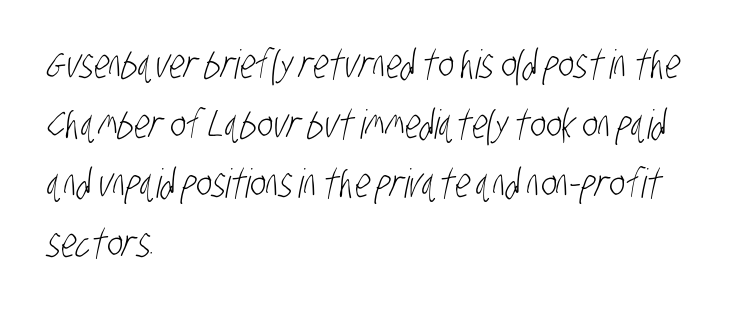
{"serif": "no", "bold": "no", "weight": "light", "width": "condensed", "stroke_contrast": "low", "x_height": "large", "monospaced": "no", "underline": "no", "align": "left", "line_spacing": "normal", "line_spacing_ratio": 1.49, "letter_spacing": "normal", "letter_spacing_em": 0.0, "glyph_px": 40}
